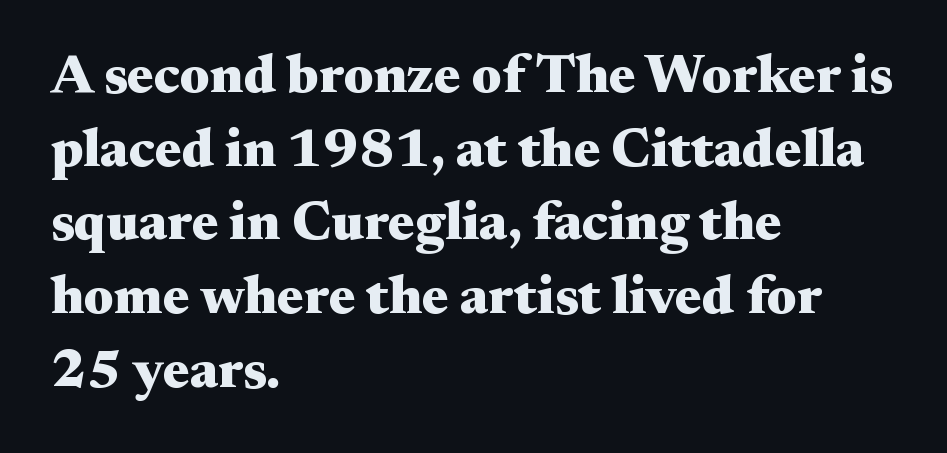
The leading is moderate, giving the passage an even texture. A typesetter would mark this as roman, not italic. Descender tails drop into unmarked territory. Letterform terminals end in serifs throughout the passage.
